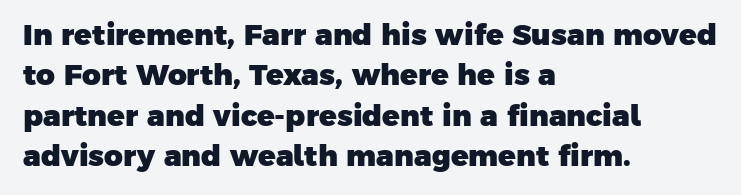
Q: Is the text bold? A: Yes.
Q: Is the typeface a serif or a sans-serif typeface? A: Sans-serif.
Q: Is the text underlined? A: No.
Q: How is the paragraph aligned? A: Left-aligned.
Q: Is the spacing between letters normal or unusually wide? A: Normal.
Q: Is the spacing between lines tight, normal or loose? A: Normal.
Q: Width (condensed, normal, or wide)? A: Normal.
Q: Stroke contrast? A: Low.
Q: x-height? A: Medium.
Q: Monospaced? A: No.
